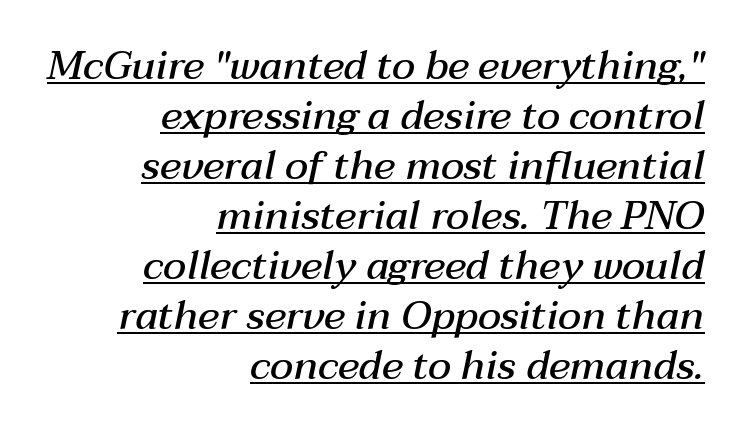
{"italic": "yes", "lean": "right", "slant_degrees": 12, "bold": "semi", "weight": "semibold", "width": "normal", "stroke_contrast": "medium", "x_height": "medium", "monospaced": "no", "underline": "yes", "align": "right", "line_spacing": "normal", "line_spacing_ratio": 1.25, "letter_spacing": "normal", "letter_spacing_em": 0.0, "glyph_px": 40}
